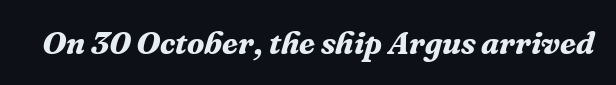
The image shows 32 px bold serif type, italic (leaning right); set normal letter spacing, not underlined; medium stroke contrast and a medium x-height.
